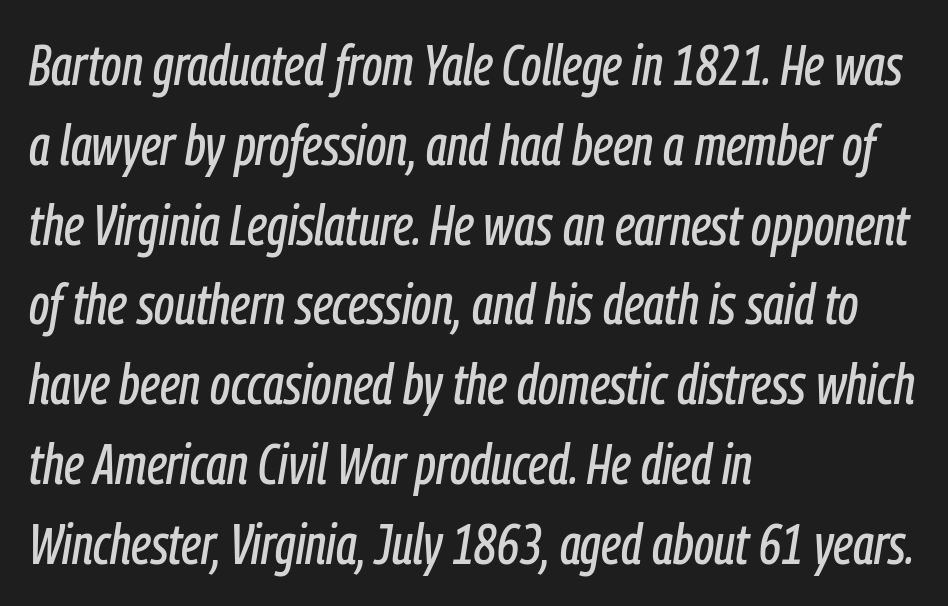
The image shows 57 px condensed type, italic (leaning right); set left-aligned, normal line spacing (1.4x), normal letter spacing, not underlined; low stroke contrast and a medium x-height.
